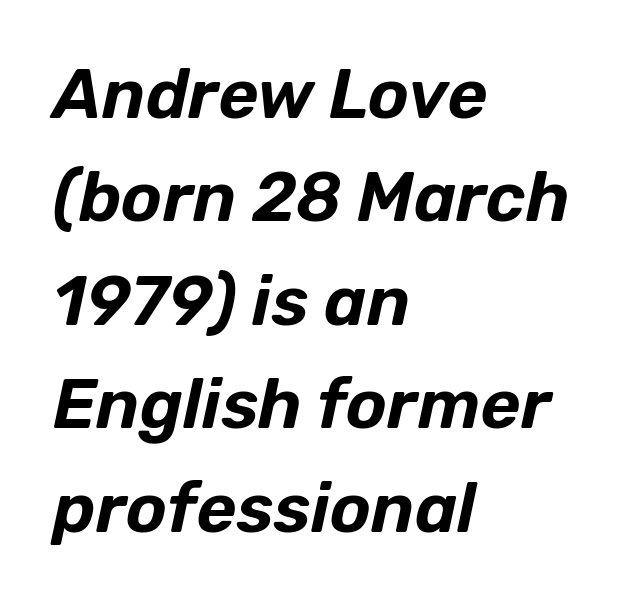
{"italic": "yes", "lean": "right", "slant_degrees": 12, "width": "normal", "stroke_contrast": "low", "x_height": "medium", "monospaced": "no", "underline": "no", "align": "left", "line_spacing": "normal", "line_spacing_ratio": 1.5, "letter_spacing": "normal", "letter_spacing_em": 0.0, "glyph_px": 69}
